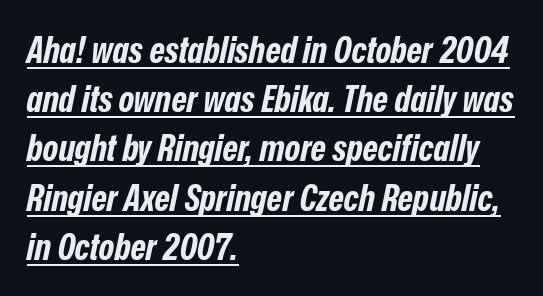
The image shows 37 px bold, condensed type, italic (leaning right); set left-aligned, normal line spacing (1.33x), normal letter spacing, underlined; low stroke contrast and a medium x-height.
